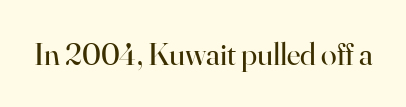
{"serif": "yes", "italic": "no", "bold": "no", "weight": "regular", "width": "normal", "stroke_contrast": "high", "x_height": "small", "monospaced": "no", "underline": "no", "letter_spacing": "normal", "letter_spacing_em": 0.0, "glyph_px": 32}
